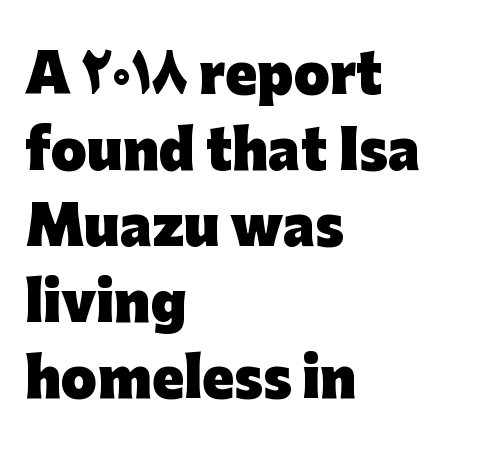
Typesetter's note: full bold, strokes at maximum text heaviness. Which margin do the lines hug? The left one — the right edge is uneven. What stands out about the letter spacing? Nothing — it is the standard amount. The letters carry no serifs — their stems end cleanly without finishing strokes. Proportional: the letters do not fall into vertical columns.
